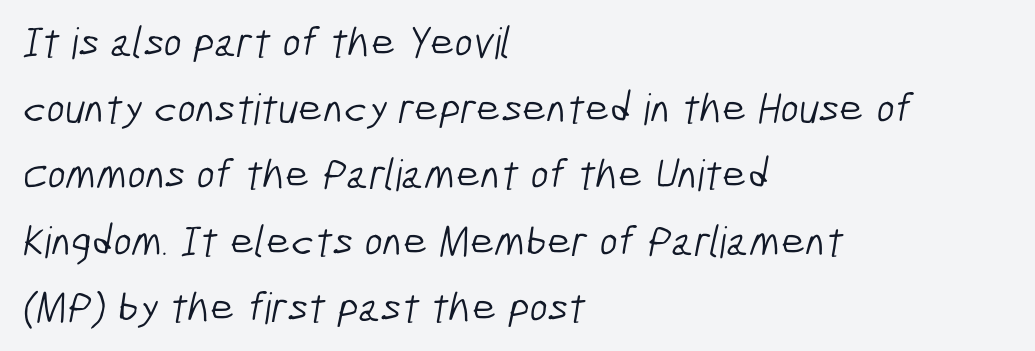
Counters stay open thanks to moderate or lighter strokes. The passage shown is typed in a proportional face where columns would drift. Regarding leading, the lines here are spaced in the standard way. Compared with typical body copy, the letter spacing here is the same. Check the space under the baseline: it is left empty. If you drew a ruler down the left edge, every line would touch it.
